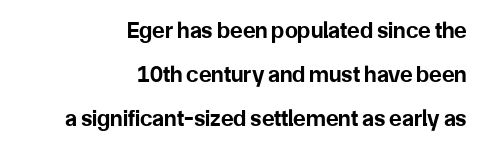
One-word summary of the alignment: right. In terms of letterspacing, this is plain default setting. The font is running at its bold setting. Is there much room between lines? Yes — plenty of vertical air separates them. The zone under the glyphs is completely vacant. Nope, not italic — everything's standing straight.
